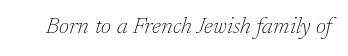
Q: Is the text bold? A: No.
Q: Is the text italic (slanted)? A: Yes, it leans right by about 17 degrees.
Q: Is the text underlined? A: No.
Q: Is the spacing between letters normal or unusually wide? A: Normal.
